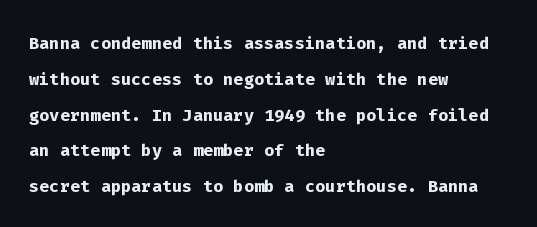
{"italic": "no", "bold": "yes", "underline": "no", "align": "left", "line_spacing": "normal", "line_spacing_ratio": 1.49, "letter_spacing": "normal", "letter_spacing_em": 0.0, "glyph_px": 24}
